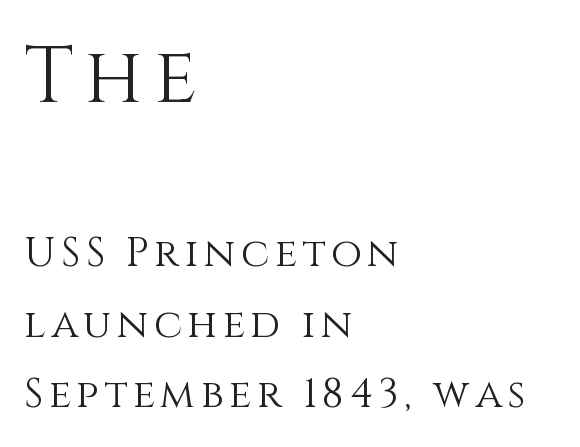
These glyphs show unthickened strokes, regular width or finer. Posture: vertical. The lines are quadded left. Here the first block reads like a headline and the second like body copy. Anything drawn beneath the words? Only blank space.
